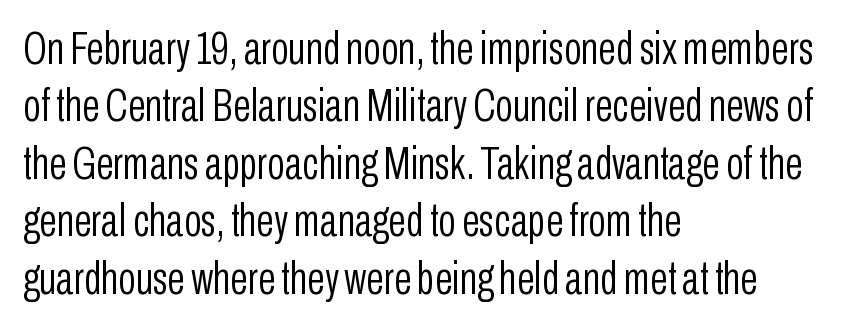
The image shows 46 px light, condensed sans-serif type, upright; set left-aligned, normal line spacing (1.25x), normal letter spacing, not underlined; low stroke contrast and a medium x-height.
